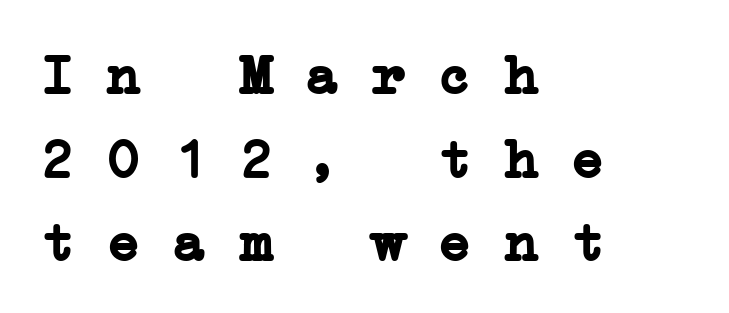
{"serif": "yes", "bold": "yes", "weight": "semibold", "width": "wide", "stroke_contrast": "low", "x_height": "medium", "monospaced": "yes", "underline": "no", "align": "left", "line_spacing": "normal", "line_spacing_ratio": 1.52, "letter_spacing": "normal", "letter_spacing_em": 0.0, "glyph_px": 55}
